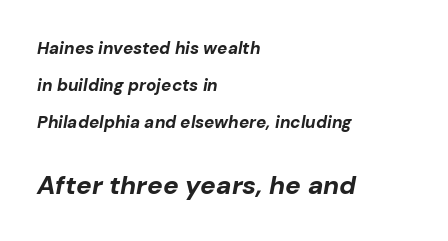
Q: Is the text bold? A: Yes.
Q: Is the text italic (slanted)? A: Yes, it leans right by about 10 degrees.
Q: Is the text underlined? A: No.
Q: How is the paragraph aligned? A: Left-aligned.
Q: Is the spacing between letters normal or unusually wide? A: Normal.
Q: Is the spacing between lines tight, normal or loose? A: Loose.
Q: Which block of text is set in a larger size, the first (top) or the second (bottom)? A: The second (bottom) one.
